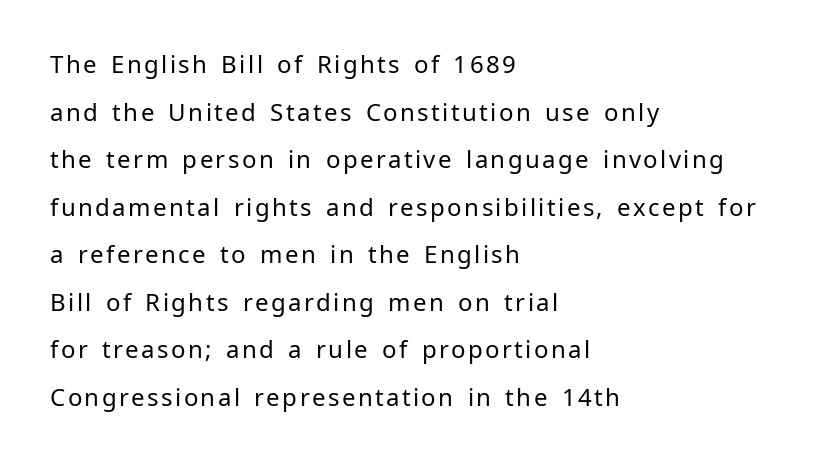
Q: Is the text bold? A: No.
Q: Is the text italic (slanted)? A: No, it is upright.
Q: Is the text underlined? A: No.
Q: How is the paragraph aligned? A: Left-aligned.
Q: Is the spacing between lines tight, normal or loose? A: Loose.
